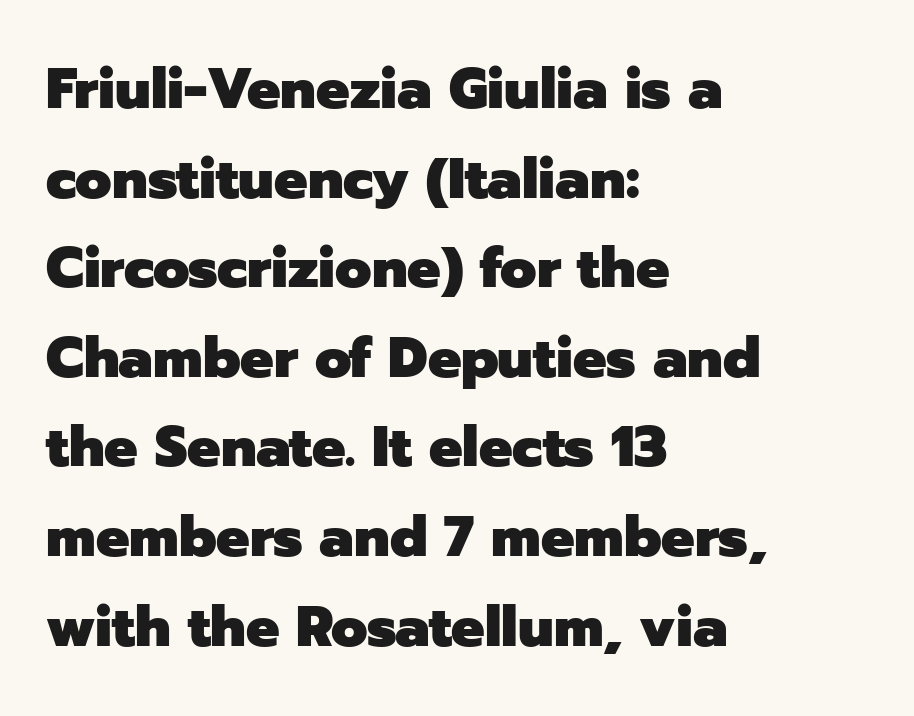
Horizontal alignment here is leftward, the default for most running prose. A normal amount of white space separates one row of letters from the next. Style check: upright. Is this a fixed-width face? No — the glyphs have proportional, varying widths. The zone under the glyphs is completely vacant. The passage shown is typeset with a sans-serif family.
